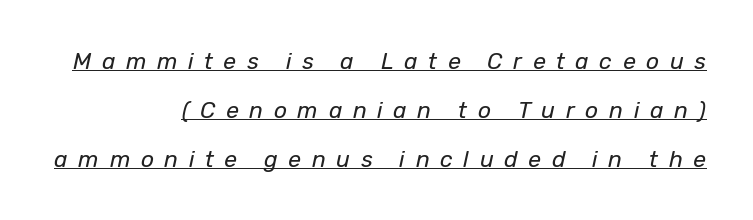
The image shows 23 px text type, italic (leaning right); set right-aligned, loose line spacing (2.13x), unusually wide letter spacing (+0.46 em), underlined.
